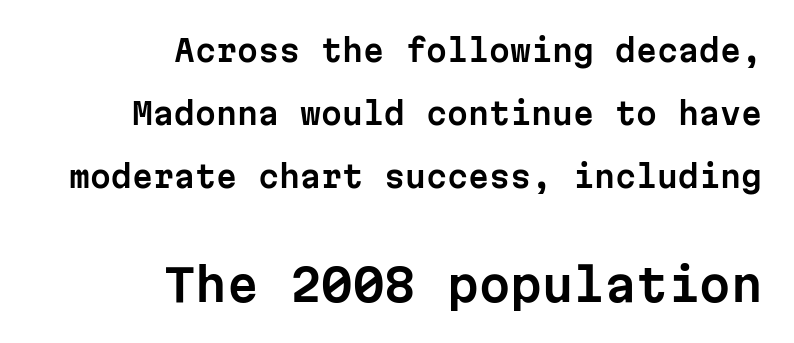
{"serif": "no", "italic": "no", "width": "normal", "stroke_contrast": "low", "x_height": "medium", "monospaced": "yes", "underline": "no", "align": "right", "line_spacing": "loose", "line_spacing_ratio": 2.1, "letter_spacing": "normal", "letter_spacing_em": 0.0, "larger_block": "second", "size_ratio": 1.5, "glyph_px": 45}
